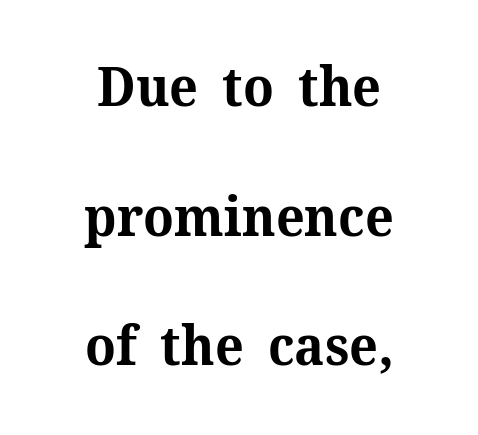
The image shows 54 px bold serif type, upright; set centered, loose line spacing (2.4x), normal letter spacing, not underlined; medium stroke contrast and a medium x-height.
